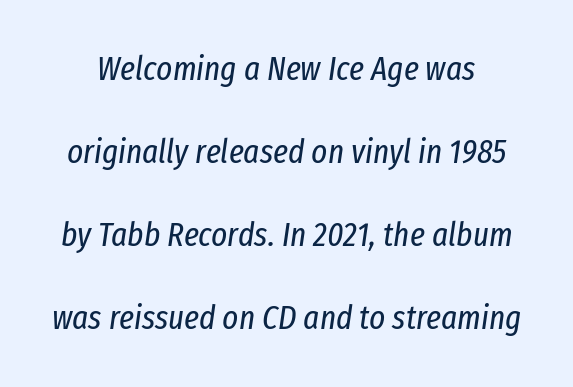
The image shows 34 px regular-weight, condensed type, italic (leaning right); set loose line spacing (2.44x), normal letter spacing, not underlined; low stroke contrast and a medium x-height.
